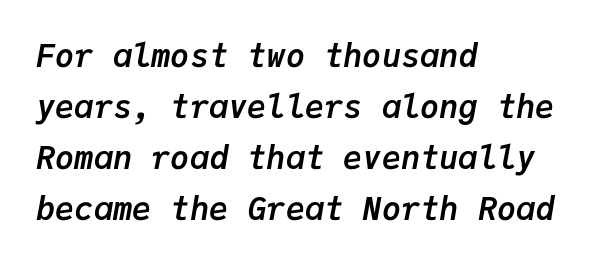
The image shows 32 px semibold type, italic (leaning right), monospaced; set left-aligned, normal line spacing (1.59x), normal letter spacing, not underlined; low stroke contrast and a medium x-height.
